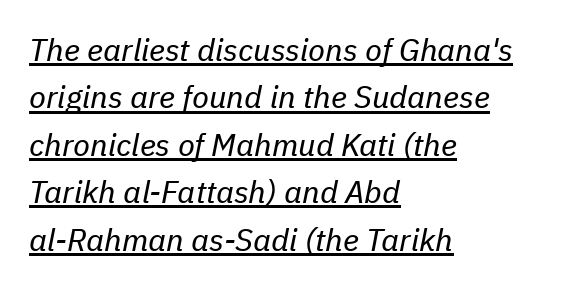
{"italic": "yes", "lean": "right", "slant_degrees": 11, "bold": "no", "weight": "regular", "width": "normal", "stroke_contrast": "low", "x_height": "medium", "monospaced": "no", "underline": "yes", "align": "left", "line_spacing": "normal", "line_spacing_ratio": 1.53, "letter_spacing": "normal", "letter_spacing_em": 0.0, "glyph_px": 31}
